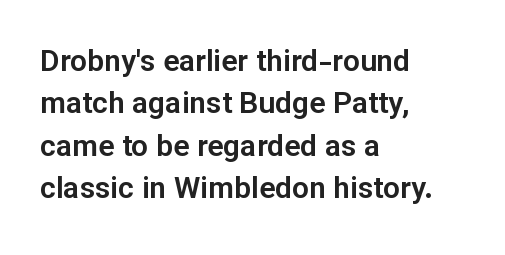
Q: Is the text italic (slanted)? A: No, it is upright.
Q: Is the typeface a serif or a sans-serif typeface? A: Sans-serif.
Q: Is the text underlined? A: No.
Q: How is the paragraph aligned? A: Left-aligned.
Q: Is the spacing between letters normal or unusually wide? A: Normal.
Q: Is the spacing between lines tight, normal or loose? A: Normal.
Q: Width (condensed, normal, or wide)? A: Normal.
Q: Stroke contrast? A: Low.
Q: x-height? A: Medium.
Q: Monospaced? A: No.
